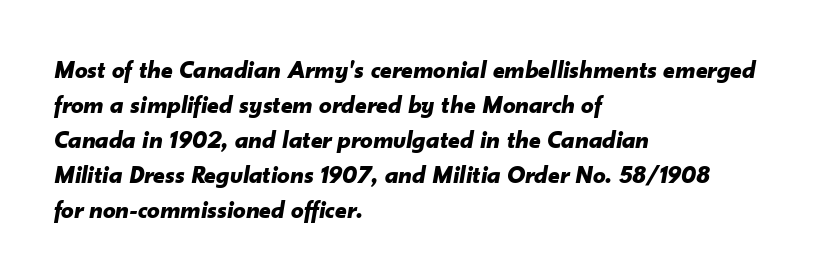
The image shows 25 px bold type, italic (leaning right); set left-aligned, normal line spacing (1.4x), normal letter spacing, not underlined.
